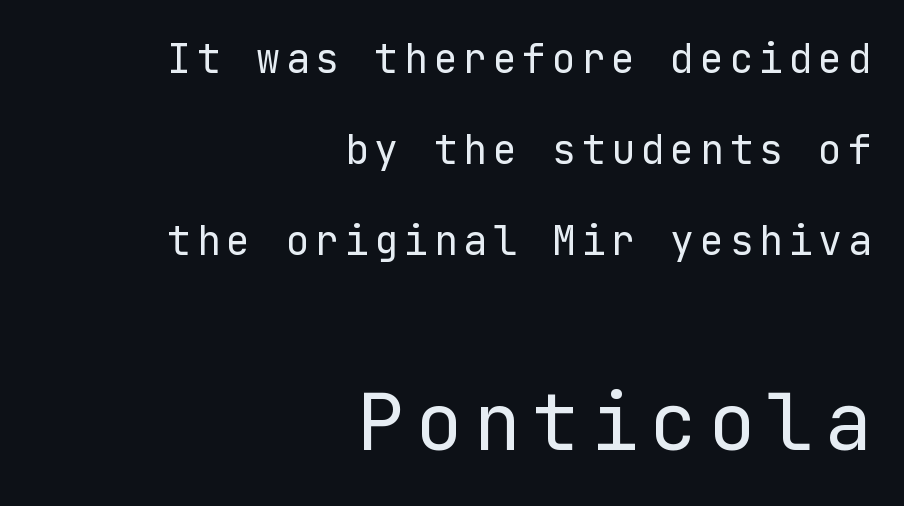
Q: Is the text bold? A: No.
Q: Is the text italic (slanted)? A: No, it is upright.
Q: Is the typeface a serif or a sans-serif typeface? A: Sans-serif.
Q: Is the text underlined? A: No.
Q: How is the paragraph aligned? A: Right-aligned.
Q: Is the spacing between lines tight, normal or loose? A: Loose.
Q: Which block of text is set in a larger size, the first (top) or the second (bottom)? A: The second (bottom) one.
Q: Width (condensed, normal, or wide)? A: Normal.
Q: Stroke contrast? A: Low.
Q: x-height? A: Medium.
